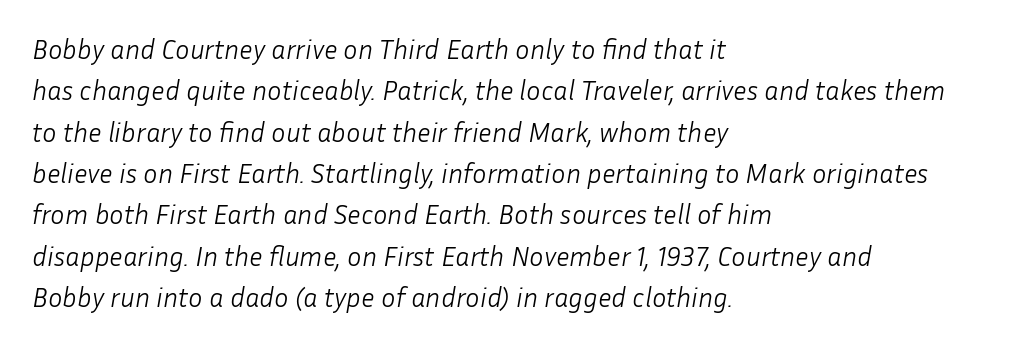
Q: Is the text bold? A: No.
Q: Is the text italic (slanted)? A: Yes, it leans right by about 10 degrees.
Q: Is the text underlined? A: No.
Q: How is the paragraph aligned? A: Left-aligned.
Q: Is the spacing between letters normal or unusually wide? A: Normal.
Q: Is the spacing between lines tight, normal or loose? A: Normal.
